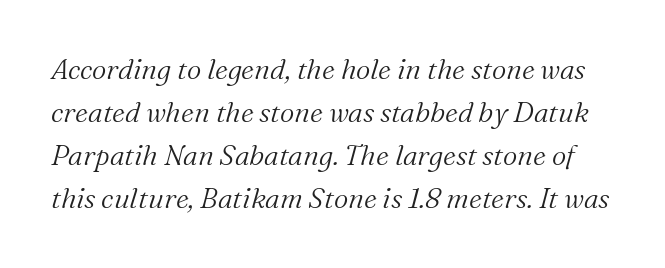
{"serif": "yes", "italic": "yes", "lean": "right", "slant_degrees": 16, "bold": "no", "weight": "light", "width": "normal", "stroke_contrast": "medium", "x_height": "medium", "monospaced": "no", "underline": "no", "line_spacing": "normal", "line_spacing_ratio": 1.54, "letter_spacing": "normal", "letter_spacing_em": 0.0, "glyph_px": 28}
